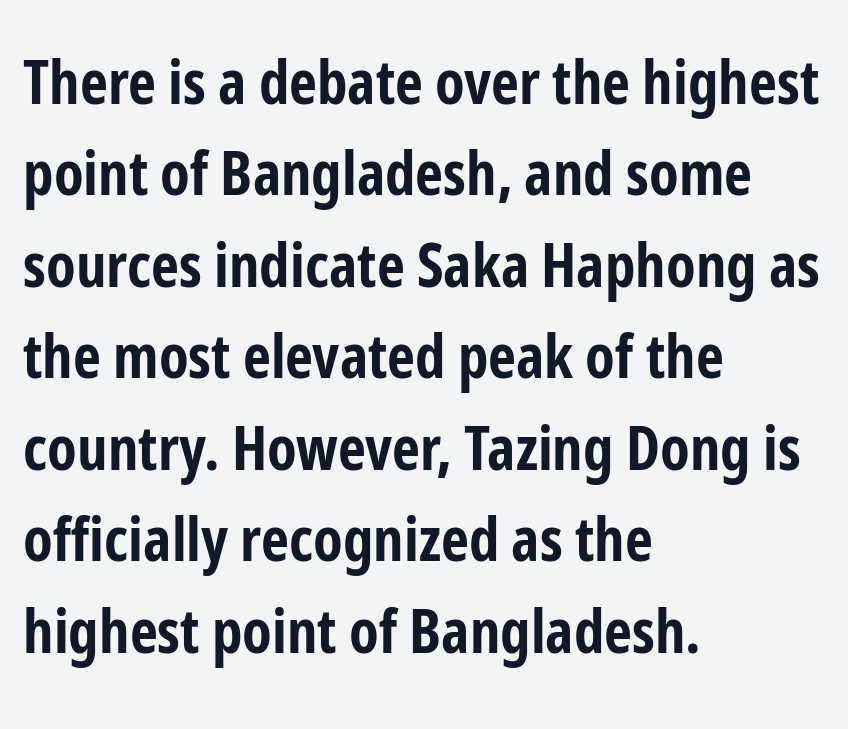
What weight is shown? A full bold with thick strokes. Spacing verdict: proportional, widths tailored to each character. The letters stand upright; this is a roman face. Line spacing here is normal. Glance below the letters and you will spot only blank space.
